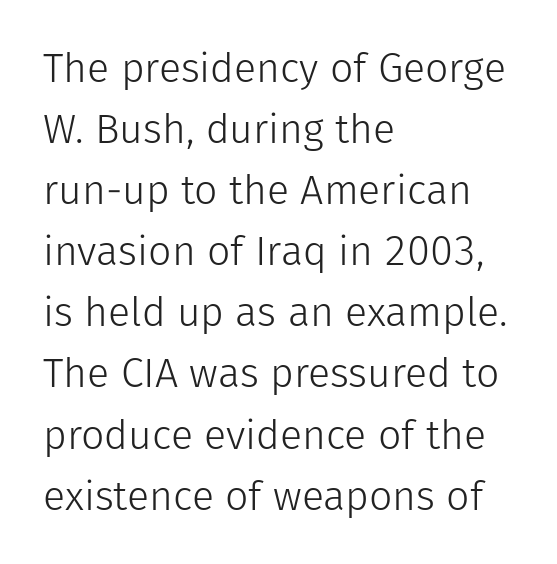
Q: Is the text bold? A: No.
Q: Is the text italic (slanted)? A: No, it is upright.
Q: Is the typeface a serif or a sans-serif typeface? A: Sans-serif.
Q: Is the text underlined? A: No.
Q: How is the paragraph aligned? A: Left-aligned.
Q: Is the spacing between letters normal or unusually wide? A: Normal.
Q: Is the spacing between lines tight, normal or loose? A: Normal.
Q: Width (condensed, normal, or wide)? A: Normal.
Q: Stroke contrast? A: Low.
Q: x-height? A: Medium.
Q: Monospaced? A: No.
